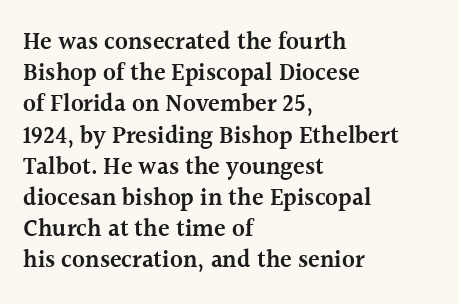
{"italic": "no", "bold": "semi", "underline": "no", "align": "left", "line_spacing": "normal", "line_spacing_ratio": 1.3, "letter_spacing": "normal", "letter_spacing_em": 0.0, "glyph_px": 24}
